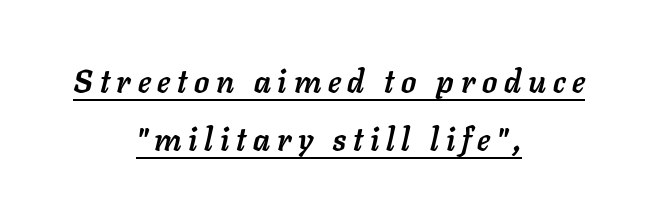
{"italic": "yes", "lean": "right", "slant_degrees": 11, "bold": "yes", "weight": "semibold", "width": "normal", "stroke_contrast": "low", "x_height": "medium", "monospaced": "no", "underline": "yes", "align": "center", "line_spacing_ratio": 1.87, "letter_spacing": "wide", "letter_spacing_em": 0.22, "glyph_px": 31}
